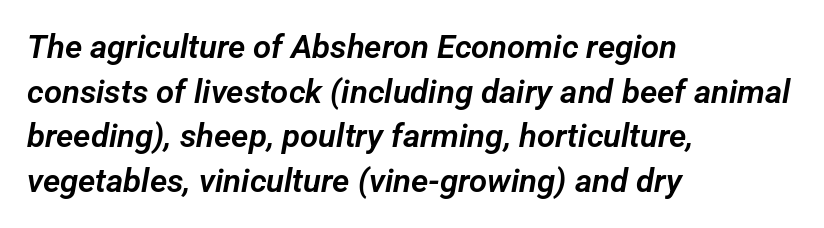
The letters sit at their default tracking, neither squeezed nor spread. Check the space under the baseline: it is left empty. Spacing verdict: proportional, widths tailored to each character. Leftover space on each line is placed entirely after the last word. A typesetter would label this face a sans.
